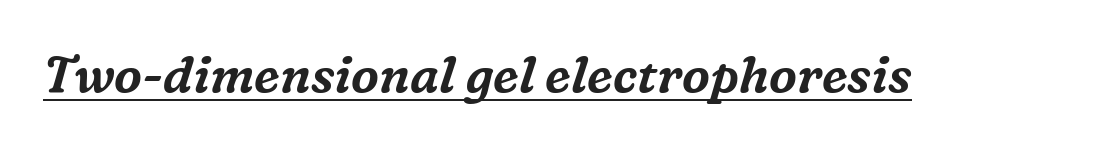
{"serif": "yes", "italic": "yes", "lean": "right", "slant_degrees": 16, "width": "normal", "stroke_contrast": "medium", "x_height": "medium", "monospaced": "no", "underline": "yes", "letter_spacing": "normal", "letter_spacing_em": 0.0, "glyph_px": 50}
